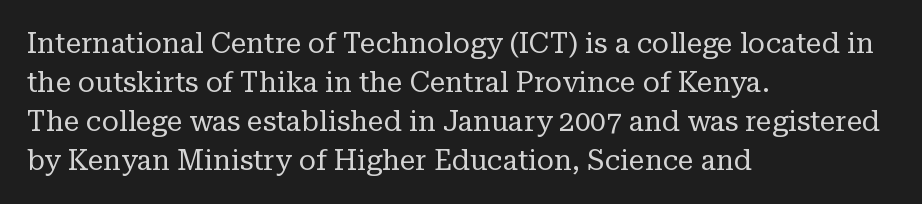
Q: Is the text bold? A: No.
Q: Is the text italic (slanted)? A: No, it is upright.
Q: Is the typeface a serif or a sans-serif typeface? A: Serif.
Q: Is the text underlined? A: No.
Q: How is the paragraph aligned? A: Left-aligned.
Q: Is the spacing between letters normal or unusually wide? A: Normal.
Q: Is the spacing between lines tight, normal or loose? A: Normal.
Q: Width (condensed, normal, or wide)? A: Normal.
Q: Stroke contrast? A: Low.
Q: x-height? A: Medium.
Q: Monospaced? A: No.
